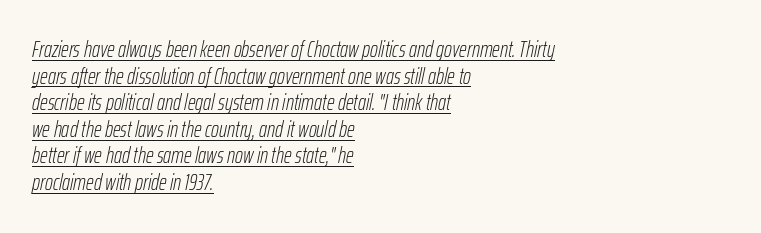
A quiet, ordinary-to-light weight characterises the typeface. What stands out about the letter spacing? Nothing — it is the standard amount. The typography opts for an oblique posture over an upright one. Compared with undecorated copy, this sample adds a rule below the words. In CSS terms this would be text-align: left.
